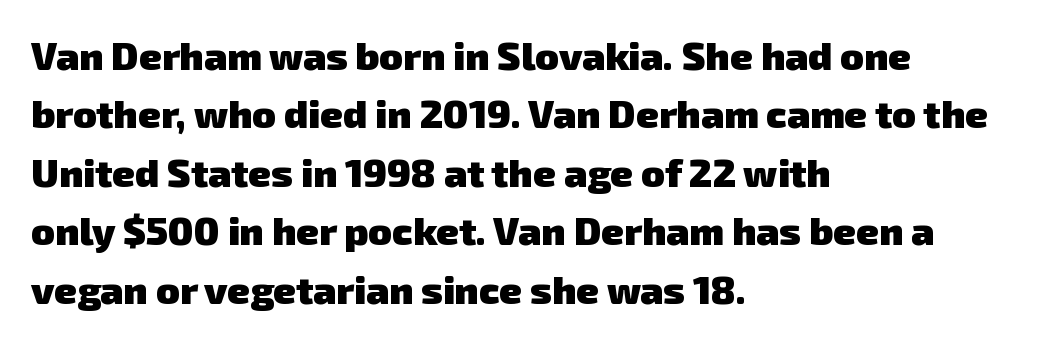
The text block is weighted toward the left margin, trailing off unevenly rightward. Character widths vary here, with narrow letters taking less room than wide ones. Quick note: underline off. Typographic density is high because the face is bold.
